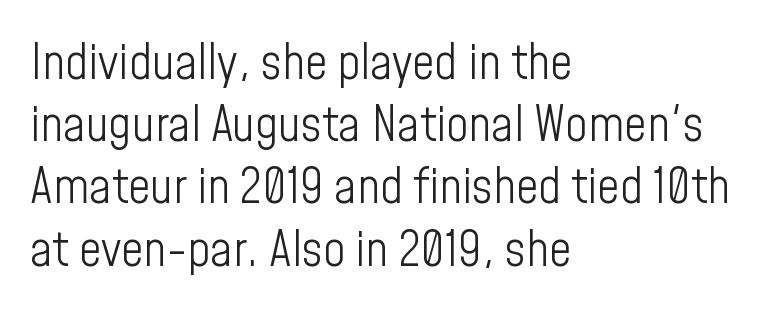
{"serif": "no", "italic": "no", "bold": "no", "weight": "light", "width": "condensed", "stroke_contrast": "low", "x_height": "medium", "monospaced": "no", "underline": "no", "align": "left", "line_spacing": "normal", "line_spacing_ratio": 1.27, "letter_spacing": "normal", "letter_spacing_em": 0.0, "glyph_px": 49}
